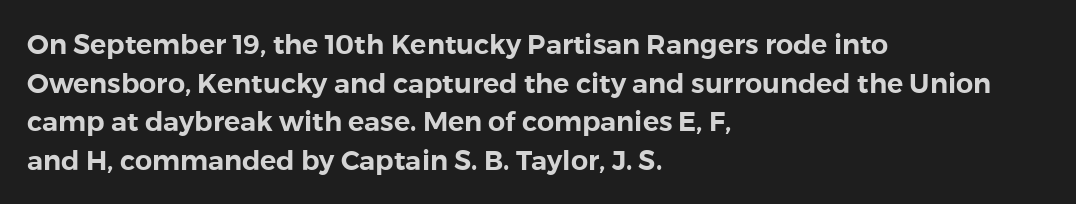
The image shows 27 px text type, upright; set left-aligned, normal line spacing (1.43x), normal letter spacing, not underlined.
